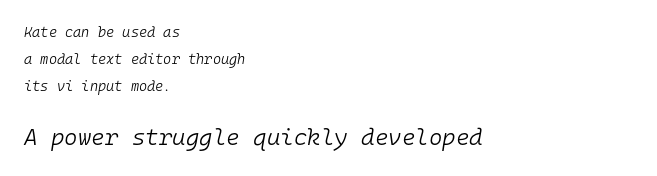
Where is the straight margin? On the left. How are the letters spaced? Ordinarily, with no added tracking. The letters in the lower block stand taller than those in the block above. The passage shown is not underscored anywhere. Horizontal bands of white between lines are thick stripes.
